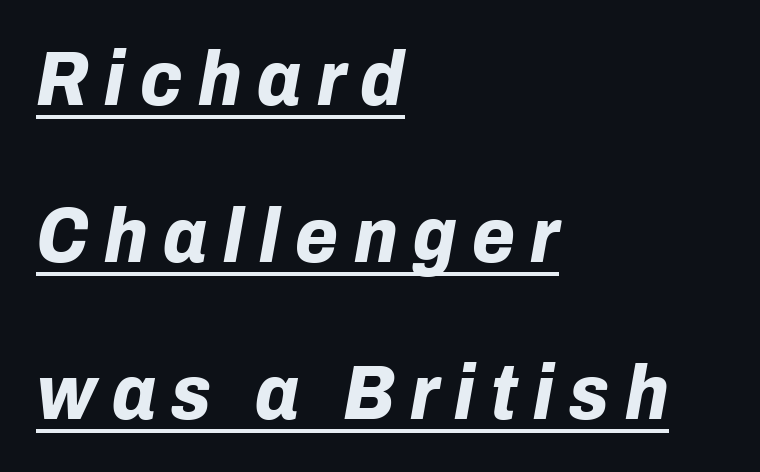
These lines are rendered in a variable-pitch font. Yep, that's italic — everything's leaning. Strokes here are thick enough to call this a true bold. In terms of leading, this rendering errs on the spacious side. The lettering is marked with a stroke running underneath it. Compared with typical body copy, the letter spacing here is much looser.
